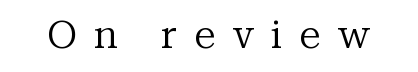
The image shows 39 px regular-weight serif type, upright; set unusually wide letter spacing (+0.43 em), not underlined; medium stroke contrast and a medium x-height.
